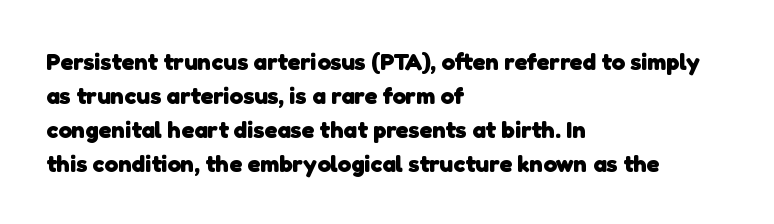
Q: Is the text bold? A: Yes.
Q: Is the text underlined? A: No.
Q: How is the paragraph aligned? A: Left-aligned.
Q: Is the spacing between letters normal or unusually wide? A: Normal.
Q: Is the spacing between lines tight, normal or loose? A: Normal.
